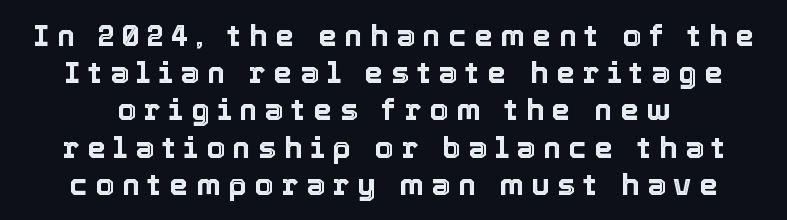
{"italic": "no", "width": "normal", "x_height": "medium", "monospaced": "no", "underline": "no", "line_spacing_ratio": 1.24, "letter_spacing": "wide", "letter_spacing_em": 0.26, "glyph_px": 30}
